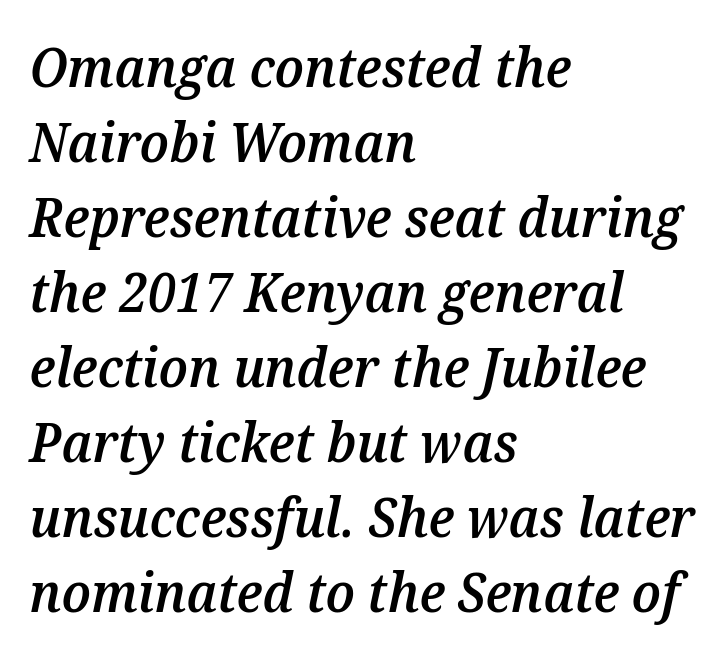
Q: Is the text bold? A: Semi-bold.
Q: Is the text italic (slanted)? A: Yes, it leans right by about 12 degrees.
Q: Is the text underlined? A: No.
Q: How is the paragraph aligned? A: Left-aligned.
Q: Is the spacing between letters normal or unusually wide? A: Normal.
Q: Is the spacing between lines tight, normal or loose? A: Normal.
Q: Width (condensed, normal, or wide)? A: Normal.
Q: Stroke contrast? A: Medium.
Q: x-height? A: Medium.
Q: Monospaced? A: No.
